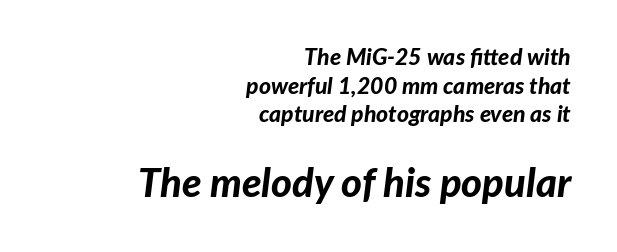
{"italic": "yes", "lean": "right", "slant_degrees": 7, "bold": "yes", "weight": "bold", "width": "normal", "stroke_contrast": "low", "x_height": "medium", "monospaced": "no", "underline": "no", "align": "right", "line_spacing": "normal", "line_spacing_ratio": 1.25, "letter_spacing": "normal", "letter_spacing_em": 0.0, "larger_block": "second", "size_ratio": 1.74, "glyph_px": 40}
